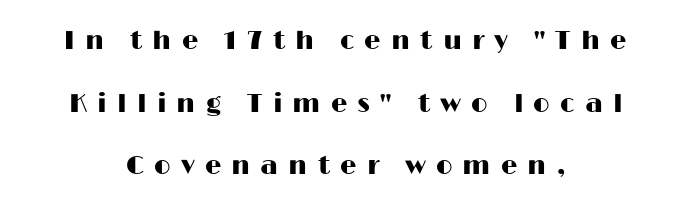
Q: Is the text italic (slanted)? A: No, it is upright.
Q: Is the text underlined? A: No.
Q: How is the paragraph aligned? A: Centered.
Q: Is the spacing between letters normal or unusually wide? A: Unusually wide.
Q: Is the spacing between lines tight, normal or loose? A: Loose.
